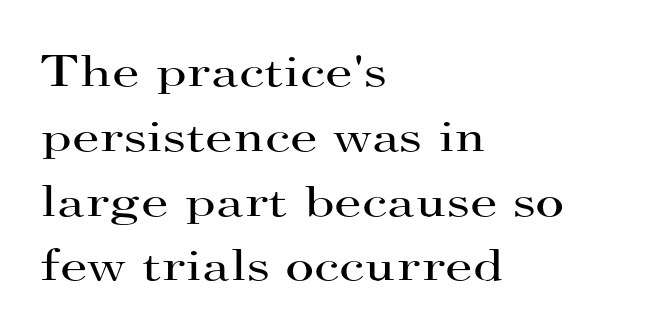
The image shows 45 px regular-weight, wide serif type, upright; set left-aligned, normal line spacing (1.44x), normal letter spacing, not underlined; high stroke contrast and a small x-height.
